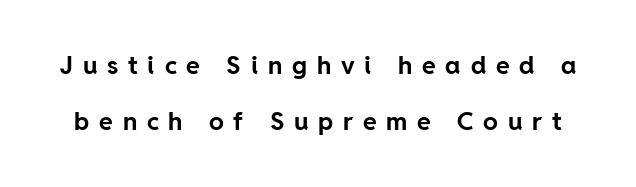
Q: Is the text bold? A: Yes.
Q: Is the text italic (slanted)? A: No, it is upright.
Q: Is the text underlined? A: No.
Q: Is the spacing between letters normal or unusually wide? A: Unusually wide.
Q: Is the spacing between lines tight, normal or loose? A: Loose.
